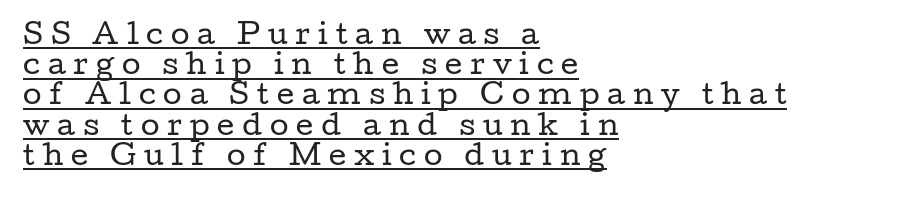
Nothing heavy about these letters — not bold at all. Is there an underline? Yes — a line sits under the letters. Teacher's note: observe the even left margin — that is flush-left alignment. These lines were composed using upright roman letters. This block would grow much taller if given ordinary leading; it's compressed now. Display-style spreading of the glyphs; the letterfit is very open.
